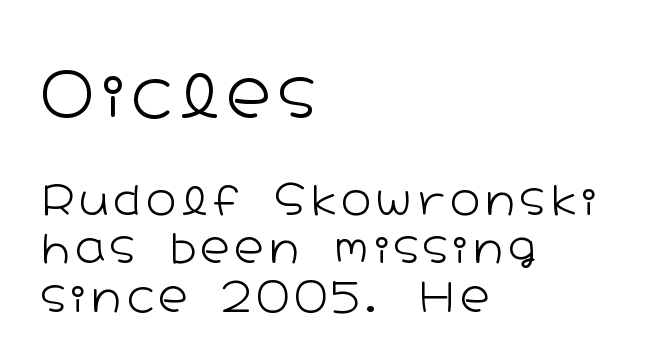
{"serif": "no", "italic": "no", "bold": "no", "weight": "light", "width": "wide", "stroke_contrast": "low", "x_height": "medium", "monospaced": "no", "underline": "no", "align": "left", "line_spacing_ratio": 1.18, "larger_block": "first", "size_ratio": 1.51, "glyph_px": 62}
